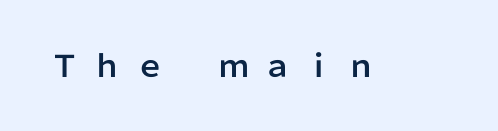
{"serif": "no", "italic": "no", "width": "normal", "stroke_contrast": "low", "x_height": "medium", "monospaced": "no", "underline": "no", "letter_spacing": "wide", "letter_spacing_em": 0.41, "glyph_px": 30}
